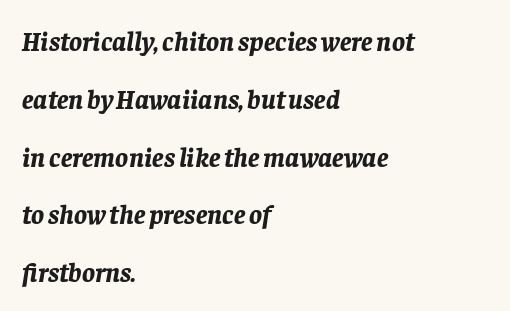
Heft: maximum for text — a bold. The lines are quadded left. Loosely led — the rows are spread out. Nobody drew a line under any word here. Is the letter spacing exaggerated? No — it looks like the ordinary default. Characters are canted at an angle relative to the baseline's perpendicular.
